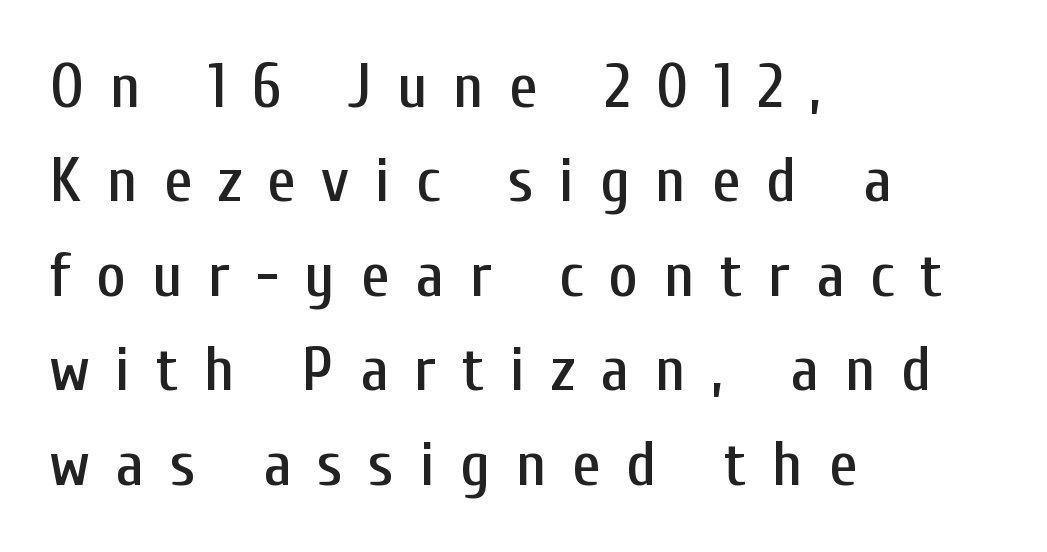
Q: Is the text italic (slanted)? A: No, it is upright.
Q: Is the typeface a serif or a sans-serif typeface? A: Sans-serif.
Q: Is the text underlined? A: No.
Q: How is the paragraph aligned? A: Left-aligned.
Q: Is the spacing between letters normal or unusually wide? A: Unusually wide.
Q: Is the spacing between lines tight, normal or loose? A: Normal.
Q: Width (condensed, normal, or wide)? A: Condensed.
Q: Stroke contrast? A: Low.
Q: x-height? A: Medium.
Q: Monospaced? A: No.
